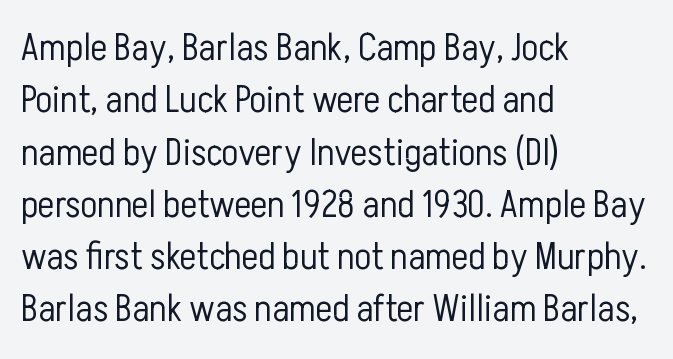
Q: Is the text bold? A: No.
Q: Is the text italic (slanted)? A: No, it is upright.
Q: Is the typeface a serif or a sans-serif typeface? A: Sans-serif.
Q: Is the text underlined? A: No.
Q: How is the paragraph aligned? A: Left-aligned.
Q: Is the spacing between letters normal or unusually wide? A: Normal.
Q: Is the spacing between lines tight, normal or loose? A: Normal.
Q: Width (condensed, normal, or wide)? A: Condensed.
Q: Stroke contrast? A: Low.
Q: x-height? A: Medium.
Q: Monospaced? A: No.
